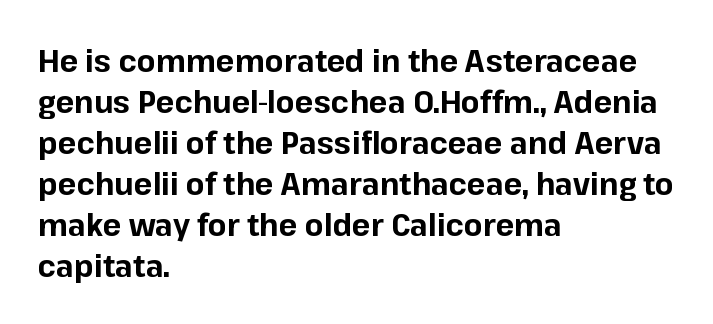
{"serif": "no", "italic": "no", "bold": "yes", "weight": "bold", "width": "normal", "stroke_contrast": "low", "x_height": "medium", "monospaced": "no", "underline": "no", "align": "left", "line_spacing": "normal", "line_spacing_ratio": 1.32, "letter_spacing": "normal", "letter_spacing_em": 0.0, "glyph_px": 31}
